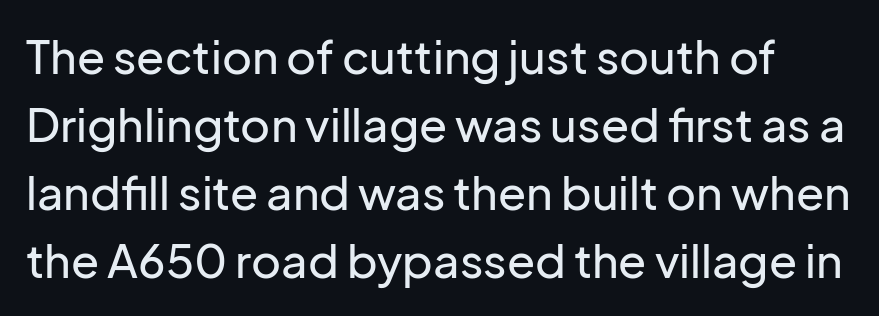
Has an underline been added? It has not. The line texture is even and compact thanks to regular tracking. The space between consecutive lines is moderate. Style check: upright. Font category for this specimen: sans-serif. Each letter keeps its own natural width here, so spacing adapts to shape.
